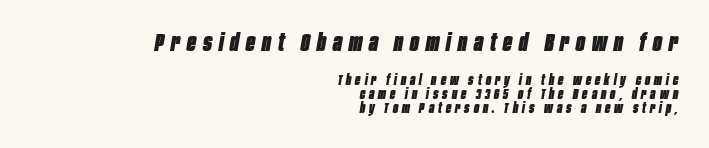
Q: Is the text bold? A: Yes.
Q: Is the text italic (slanted)? A: Yes, it leans right by about 10 degrees.
Q: Is the text underlined? A: No.
Q: How is the paragraph aligned? A: Right-aligned.
Q: Is the spacing between letters normal or unusually wide? A: Unusually wide.
Q: Is the spacing between lines tight, normal or loose? A: Tight.
Q: Which block of text is set in a larger size, the first (top) or the second (bottom)? A: The first (top) one.
